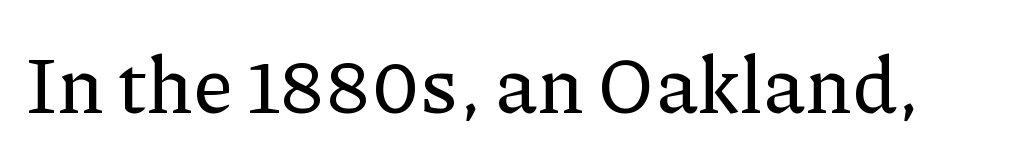
Q: Is the text italic (slanted)? A: No, it is upright.
Q: Is the typeface a serif or a sans-serif typeface? A: Serif.
Q: Is the text underlined? A: No.
Q: Is the spacing between letters normal or unusually wide? A: Normal.
Q: Width (condensed, normal, or wide)? A: Normal.
Q: Stroke contrast? A: Low.
Q: x-height? A: Medium.
Q: Monospaced? A: No.
